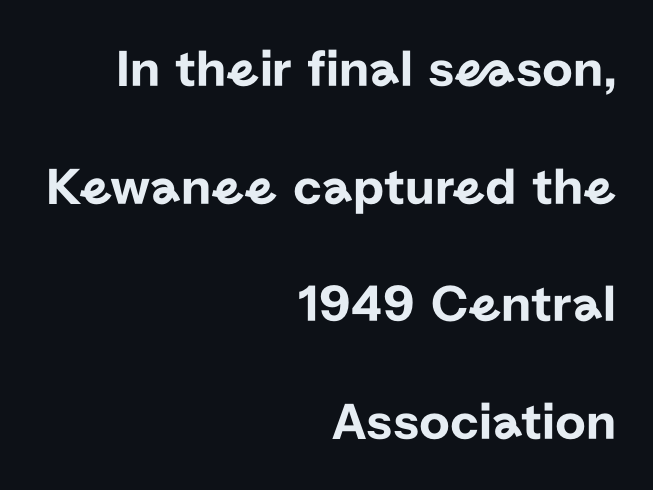
{"serif": "no", "italic": "no", "width": "normal", "stroke_contrast": "low", "x_height": "medium", "monospaced": "no", "underline": "no", "align": "right", "line_spacing": "loose", "line_spacing_ratio": 2.22, "letter_spacing": "normal", "letter_spacing_em": 0.0, "glyph_px": 53}
